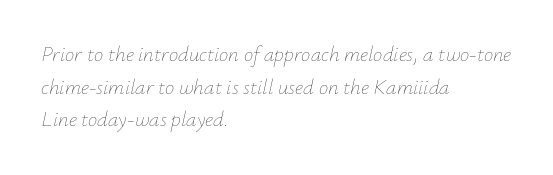
{"italic": "yes", "lean": "right", "slant_degrees": 12, "bold": "no", "underline": "no", "align": "left", "line_spacing": "normal", "line_spacing_ratio": 1.55, "letter_spacing": "normal", "letter_spacing_em": 0.0, "glyph_px": 21}
